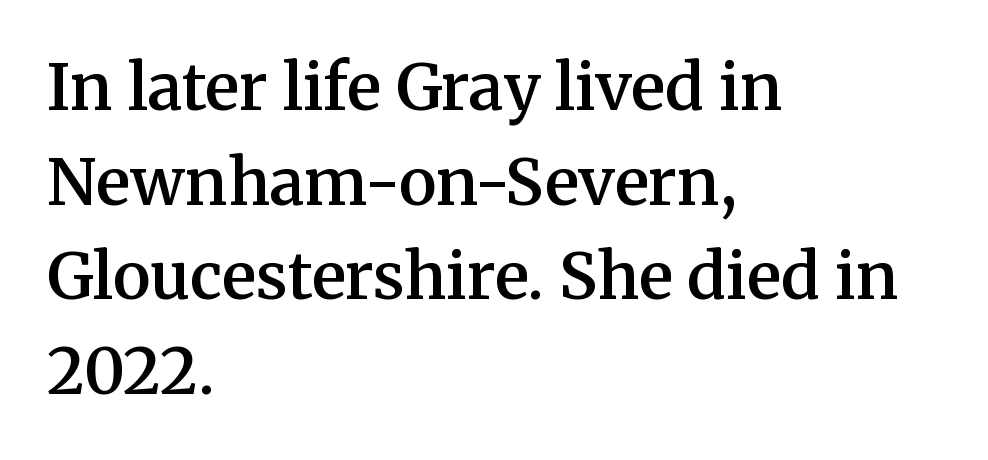
The image shows 64 px semibold serif type, upright; set left-aligned, normal line spacing (1.48x), normal letter spacing, not underlined; medium stroke contrast and a medium x-height.
